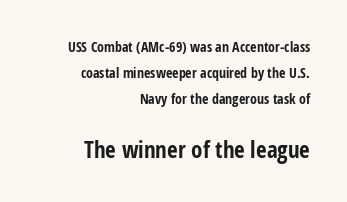
Q: Is the text bold? A: Yes.
Q: Is the text italic (slanted)? A: No, it is upright.
Q: Is the text underlined? A: No.
Q: How is the paragraph aligned? A: Right-aligned.
Q: Is the spacing between letters normal or unusually wide? A: Normal.
Q: Which block of text is set in a larger size, the first (top) or the second (bottom)? A: The second (bottom) one.
